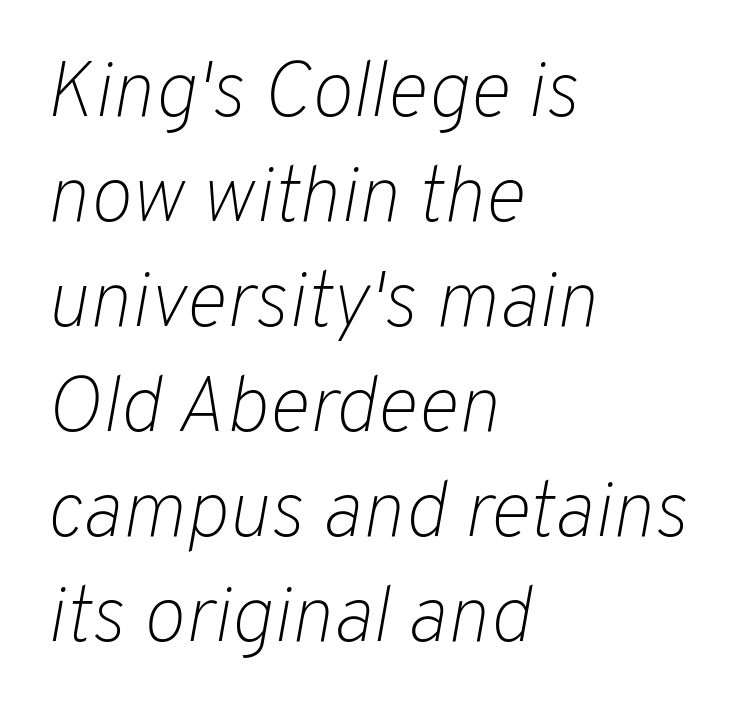
{"italic": "yes", "lean": "right", "slant_degrees": 10, "bold": "no", "weight": "light", "width": "normal", "stroke_contrast": "low", "x_height": "medium", "monospaced": "no", "underline": "no", "align": "left", "line_spacing": "normal", "line_spacing_ratio": 1.33, "letter_spacing": "normal", "letter_spacing_em": 0.0, "glyph_px": 79}
